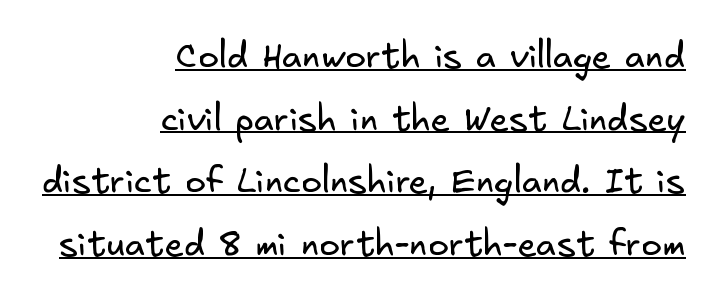
Q: Is the text bold? A: No.
Q: Is the typeface a serif or a sans-serif typeface? A: Sans-serif.
Q: Is the text underlined? A: Yes.
Q: How is the paragraph aligned? A: Right-aligned.
Q: Is the spacing between letters normal or unusually wide? A: Normal.
Q: Width (condensed, normal, or wide)? A: Normal.
Q: Stroke contrast? A: Low.
Q: x-height? A: Small.
